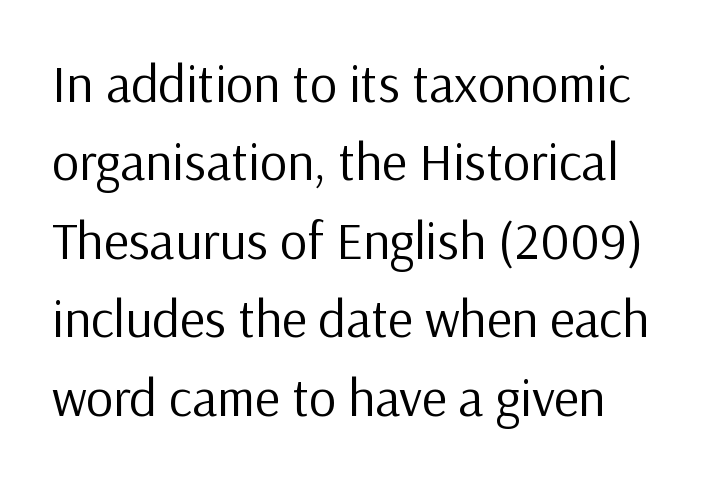
This sample has the flowing, uneven cadence of proportional lettering. This rendering leaves character spacing at its baseline value. Notice how descenders clear the ascenders below comfortably — that's standard leading. This sample uses a sans-serif face. You can tell it's not italic because the verticals are truly vertical.
